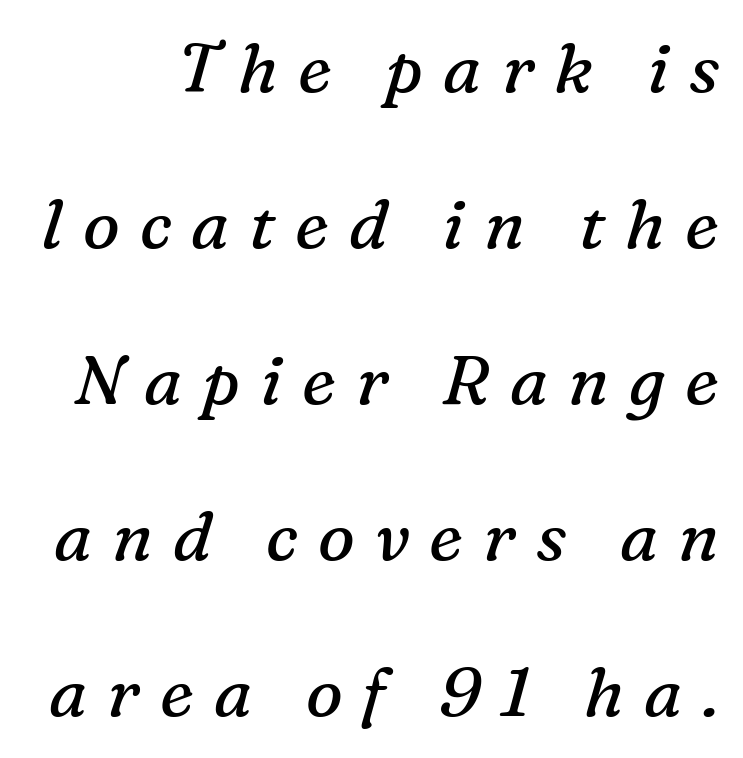
Weight: not bold — regular or lighter. This sample has the flowing, uneven cadence of proportional lettering. Rows of type keep a wide berth in the vertical direction. What stands out about the letter spacing? Its width — letters are far apart. The baseline area is clear.
